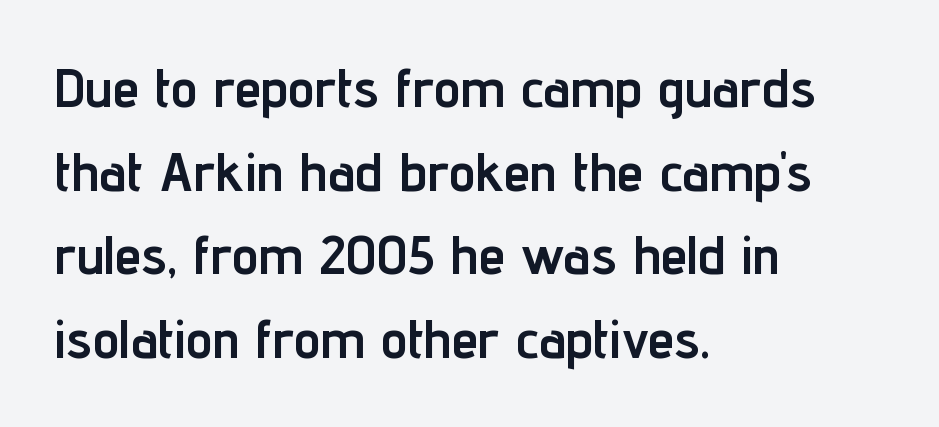
In terms of letterform style, serifs are entirely absent. The letterforms sit shoulder to shoulder at normal distance. Leading matches the norm, producing a regular column. A typesetter would mark this as roman, not italic. Clear beneath every line of the passage. Set as a true bold cut, around the 700 mark.
